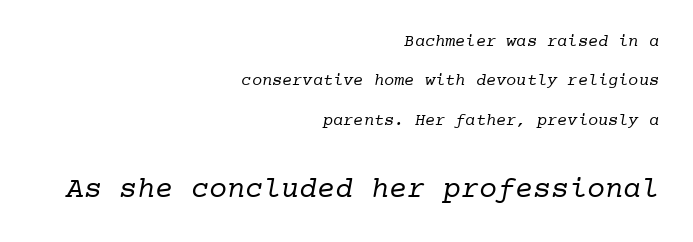
{"serif": "yes", "bold": "no", "weight": "regular", "width": "normal", "stroke_contrast": "low", "x_height": "medium", "monospaced": "yes", "underline": "no", "align": "right", "line_spacing": "loose", "line_spacing_ratio": 2.32, "letter_spacing": "normal", "letter_spacing_em": 0.0, "larger_block": "second", "size_ratio": 1.76, "glyph_px": 30}
